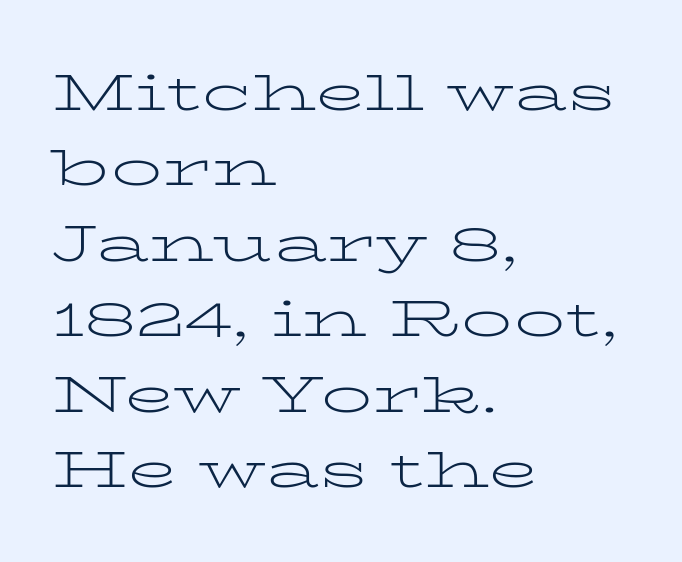
Q: Is the text bold? A: No.
Q: Is the text italic (slanted)? A: No, it is upright.
Q: Is the typeface a serif or a sans-serif typeface? A: Serif.
Q: Is the text underlined? A: No.
Q: How is the paragraph aligned? A: Left-aligned.
Q: Is the spacing between letters normal or unusually wide? A: Normal.
Q: Is the spacing between lines tight, normal or loose? A: Normal.
Q: Width (condensed, normal, or wide)? A: Wide.
Q: Stroke contrast? A: Low.
Q: x-height? A: Medium.
Q: Monospaced? A: No.
